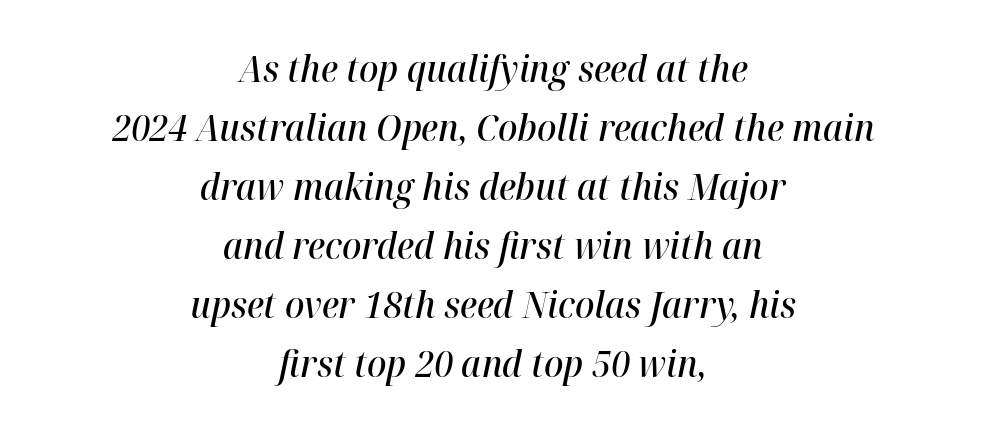
{"italic": "yes", "lean": "right", "slant_degrees": 12, "bold": "semi", "weight": "semibold", "width": "normal", "stroke_contrast": "high", "x_height": "medium", "monospaced": "no", "underline": "no", "align": "center", "line_spacing": "normal", "line_spacing_ratio": 1.64, "letter_spacing": "normal", "letter_spacing_em": 0.0, "glyph_px": 36}
